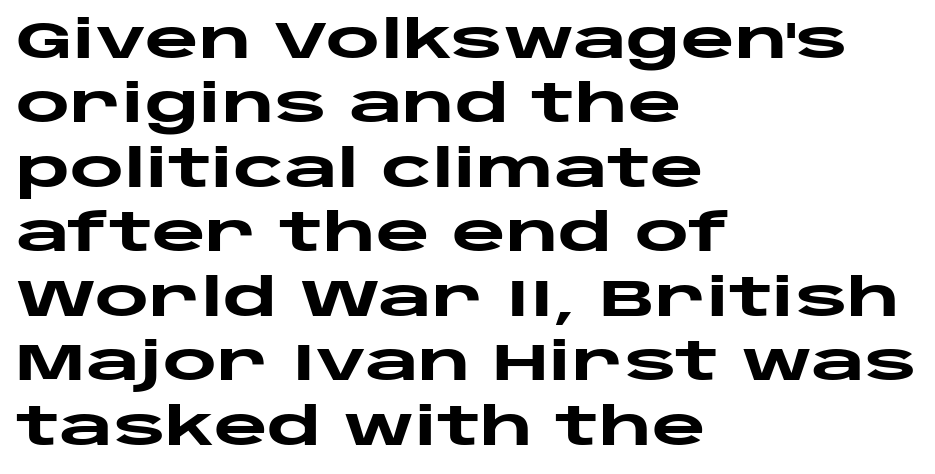
The image shows 52 px heavy, wide sans-serif type, upright; set left-aligned, line spacing 1.24x, normal letter spacing, not underlined; low stroke contrast and a large x-height.
